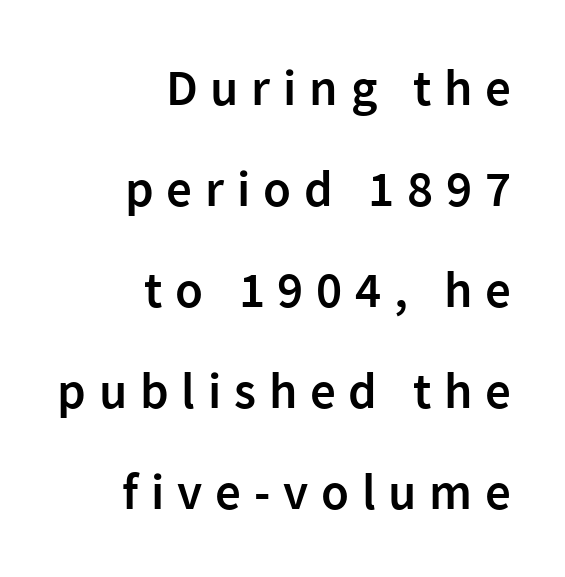
{"serif": "no", "italic": "no", "bold": "semi", "weight": "semibold", "width": "normal", "stroke_contrast": "low", "x_height": "medium", "monospaced": "no", "underline": "no", "align": "right", "line_spacing": "loose", "line_spacing_ratio": 1.98, "letter_spacing": "wide", "letter_spacing_em": 0.25, "glyph_px": 51}
